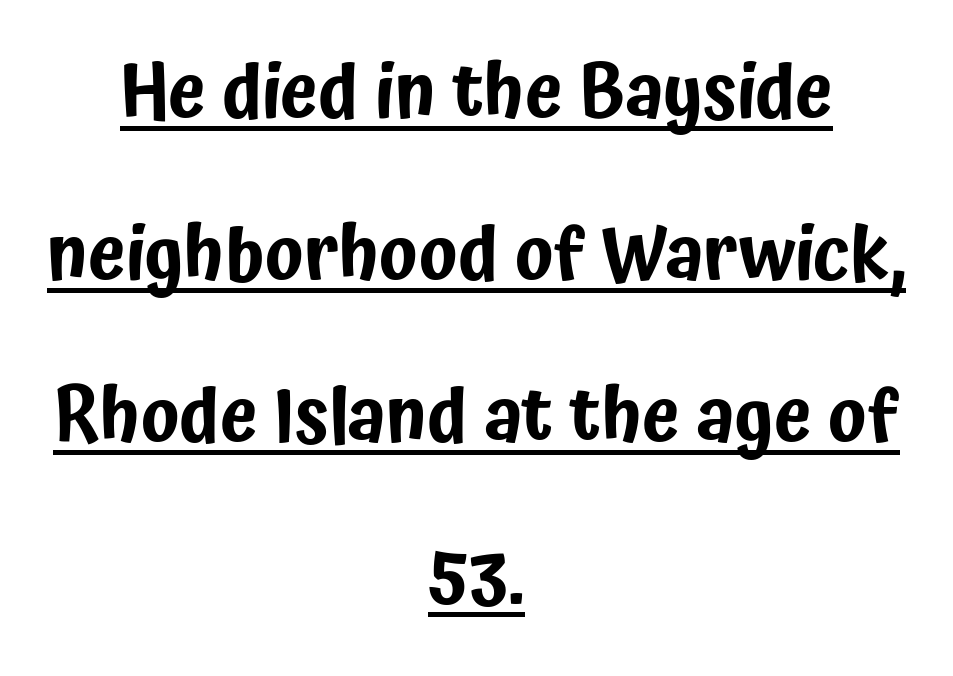
A typesetter would call this proportional, since set widths differ per character. Grotesque or geometric, the face here clearly has no serifs. A roman cut, with each character standing at attention. Line spacing here is loose. The face used here appears with an underline applied.
